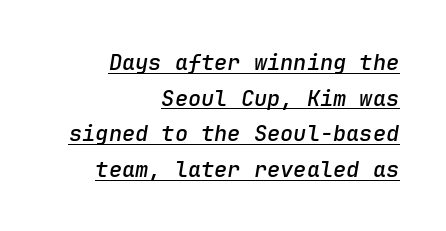
Q: Is the text bold? A: Semi-bold.
Q: Is the text italic (slanted)? A: Yes, it leans right by about 9 degrees.
Q: Is the text underlined? A: Yes.
Q: How is the paragraph aligned? A: Right-aligned.
Q: Is the spacing between letters normal or unusually wide? A: Normal.
Q: Is the spacing between lines tight, normal or loose? A: Normal.
